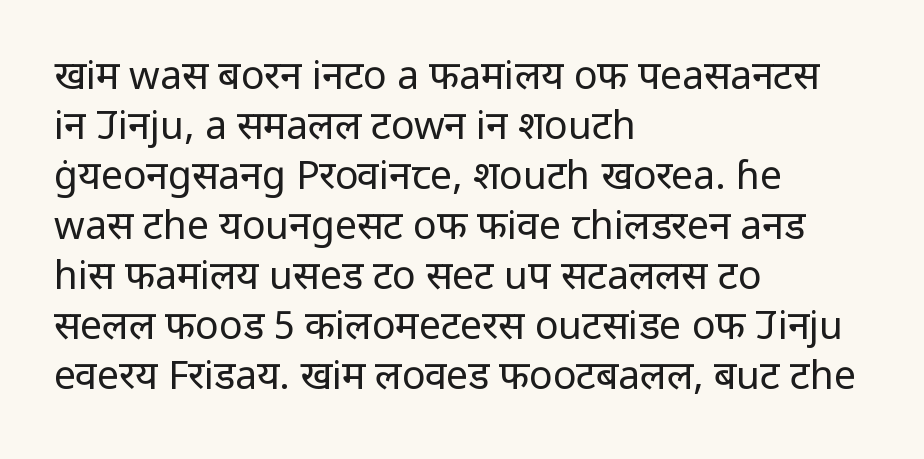
Summary of vertical rhythm: regular, with standard interline spacing. The strokes are not fattened; the text isn't bold. Visually the block forms a straight wall on the left and a jagged coastline on the right. Tracking here is standard; glyphs follow each other at the usual distance. The baseline area is clear. Notice how the stems are strictly vertical — no italics here.
